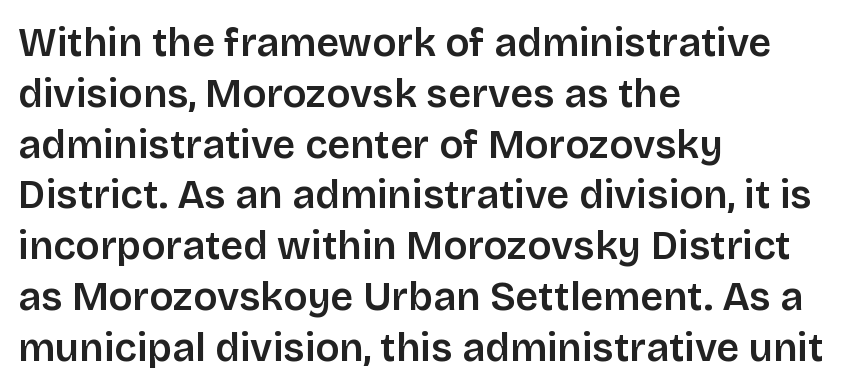
Q: Is the text italic (slanted)? A: No, it is upright.
Q: Is the typeface a serif or a sans-serif typeface? A: Sans-serif.
Q: Is the text underlined? A: No.
Q: How is the paragraph aligned? A: Left-aligned.
Q: Is the spacing between letters normal or unusually wide? A: Normal.
Q: Is the spacing between lines tight, normal or loose? A: Normal.
Q: Width (condensed, normal, or wide)? A: Normal.
Q: Stroke contrast? A: Low.
Q: x-height? A: Large.
Q: Monospaced? A: No.
